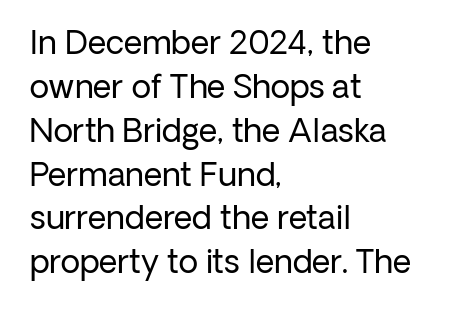
{"serif": "no", "italic": "no", "bold": "no", "weight": "regular", "width": "normal", "stroke_contrast": "low", "x_height": "medium", "monospaced": "no", "underline": "no", "align": "left", "line_spacing": "normal", "line_spacing_ratio": 1.37, "letter_spacing": "normal", "letter_spacing_em": 0.0, "glyph_px": 32}
